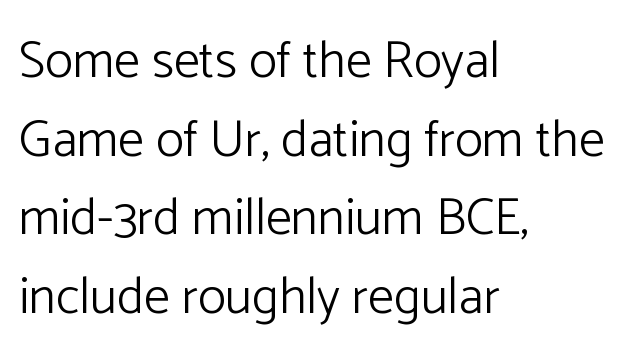
The image shows 52 px light sans-serif type, upright; set left-aligned, normal line spacing (1.51x), normal letter spacing, not underlined; low stroke contrast and a medium x-height.
